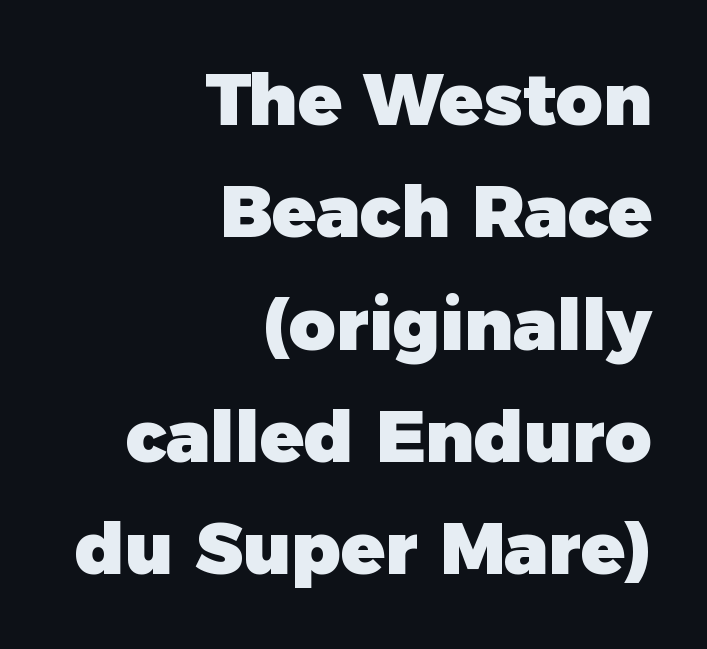
The image shows 72 px heavy sans-serif type, upright; set right-aligned, normal line spacing (1.56x), normal letter spacing, not underlined; low stroke contrast and a medium x-height.
